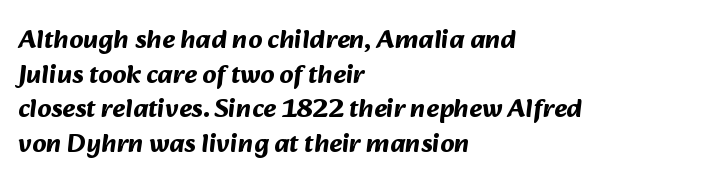
Evenly set lines give the paragraph a standard silhouette. Check under the words: just untouched page. Every letter is thick-stroked: bold, no question. Horizontal alignment here is leftward, the default for most running prose. Observe the ordinary spacing: letters are neighbours, not strangers.
